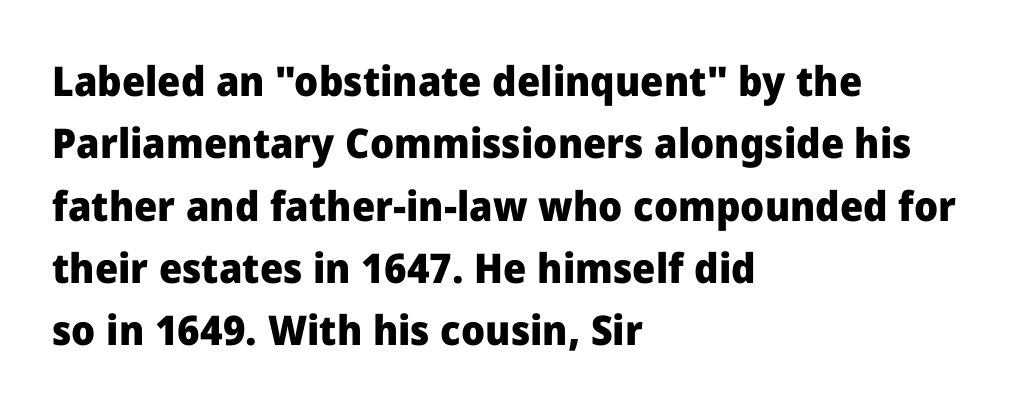
You can tell from the bare stems that sans-serif type was used. The lettering stays uniformly vertical, giving the passage a roman look. Heavy, bold letterforms. These lines are rendered in a variable-pitch font. Teacher's note: observe the even left margin — that is flush-left alignment. The tracking reads as untouched default to a designer's eye.
